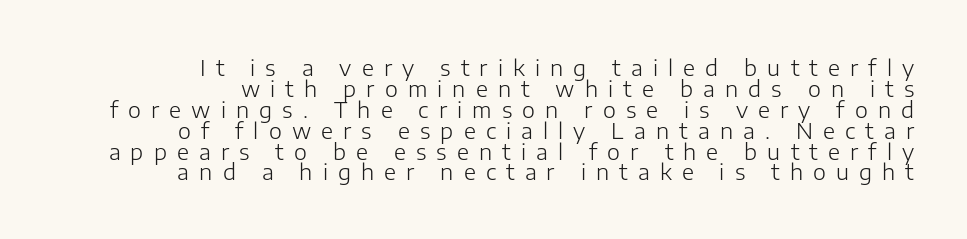
{"italic": "no", "bold": "no", "underline": "no", "align": "right", "line_spacing": "tight", "line_spacing_ratio": 0.95, "letter_spacing": "wide", "letter_spacing_em": 0.46, "glyph_px": 22}
